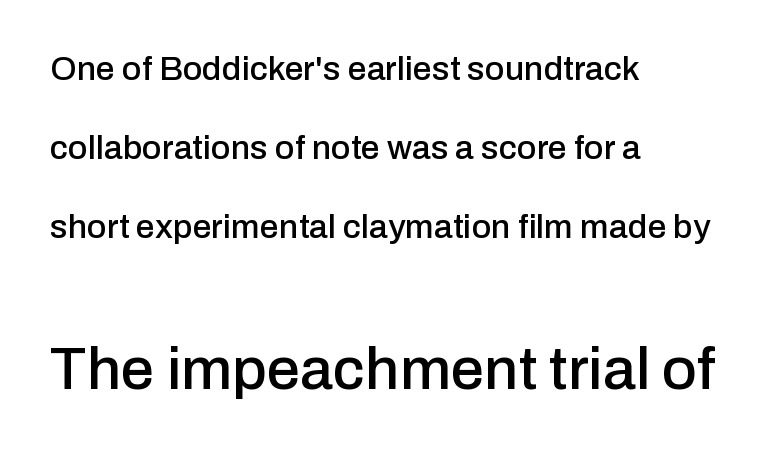
{"serif": "no", "italic": "no", "width": "normal", "stroke_contrast": "low", "x_height": "medium", "monospaced": "no", "underline": "no", "align": "left", "line_spacing": "loose", "line_spacing_ratio": 2.33, "letter_spacing": "normal", "letter_spacing_em": 0.0, "larger_block": "second", "size_ratio": 1.76, "glyph_px": 60}
